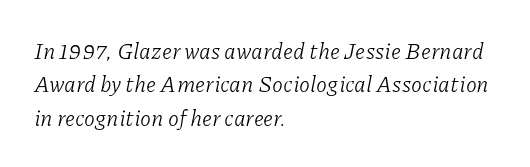
{"italic": "yes", "lean": "right", "slant_degrees": 11, "bold": "no", "underline": "no", "align": "left", "line_spacing": "normal", "line_spacing_ratio": 1.52, "letter_spacing": "normal", "letter_spacing_em": 0.0, "glyph_px": 22}
